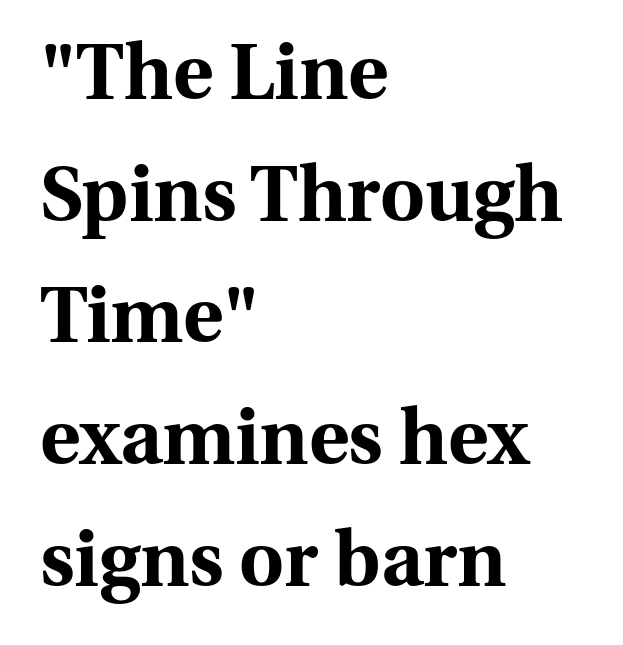
{"serif": "yes", "italic": "no", "bold": "yes", "weight": "bold", "width": "normal", "stroke_contrast": "medium", "x_height": "medium", "monospaced": "no", "underline": "no", "align": "left", "line_spacing": "normal", "line_spacing_ratio": 1.58, "letter_spacing": "normal", "letter_spacing_em": 0.0, "glyph_px": 77}
